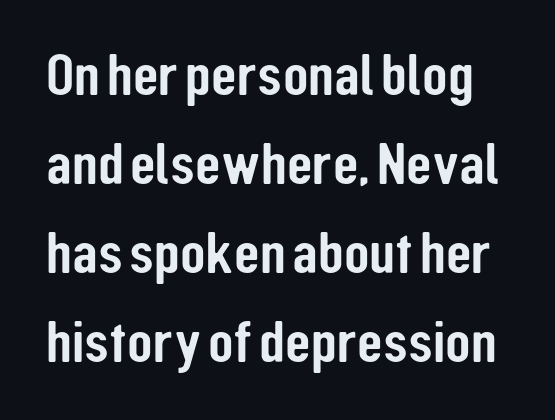
{"serif": "no", "italic": "no", "width": "condensed", "stroke_contrast": "low", "x_height": "medium", "monospaced": "no", "underline": "no", "line_spacing": "normal", "line_spacing_ratio": 1.51, "letter_spacing": "normal", "letter_spacing_em": 0.0, "glyph_px": 59}
